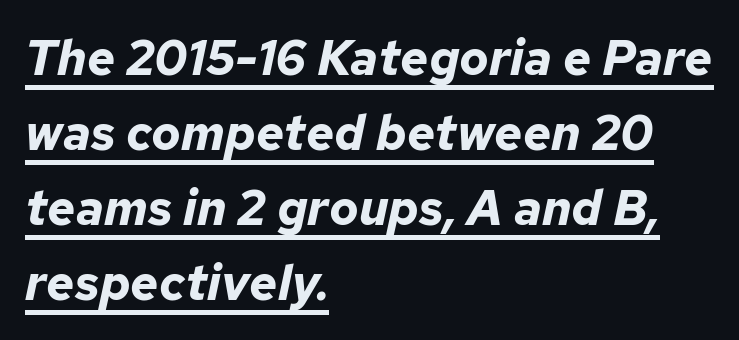
Q: Is the text bold? A: Yes.
Q: Is the text italic (slanted)? A: Yes, it leans right by about 12 degrees.
Q: Is the text underlined? A: Yes.
Q: How is the paragraph aligned? A: Left-aligned.
Q: Is the spacing between letters normal or unusually wide? A: Normal.
Q: Is the spacing between lines tight, normal or loose? A: Normal.
Q: Width (condensed, normal, or wide)? A: Normal.
Q: Stroke contrast? A: Low.
Q: x-height? A: Medium.
Q: Monospaced? A: No.
